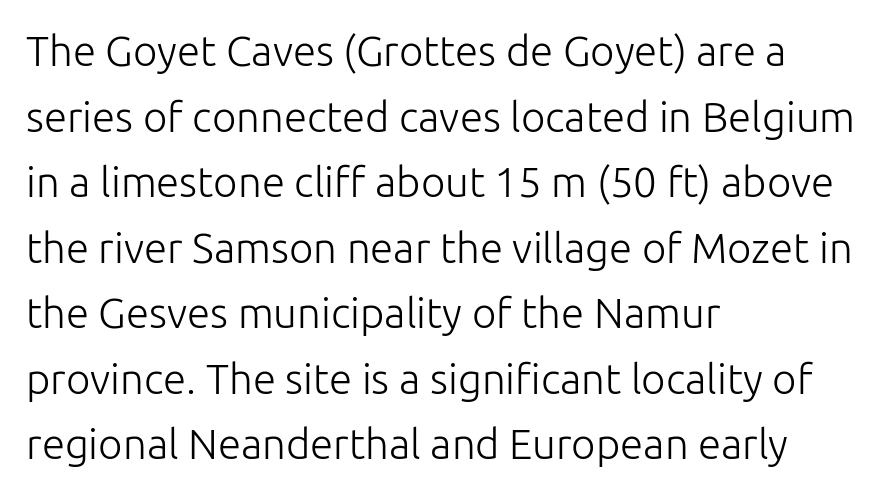
{"serif": "no", "italic": "no", "bold": "no", "weight": "light", "width": "normal", "stroke_contrast": "low", "x_height": "medium", "monospaced": "no", "underline": "no", "align": "left", "line_spacing": "normal", "line_spacing_ratio": 1.56, "letter_spacing": "normal", "letter_spacing_em": 0.0, "glyph_px": 42}
